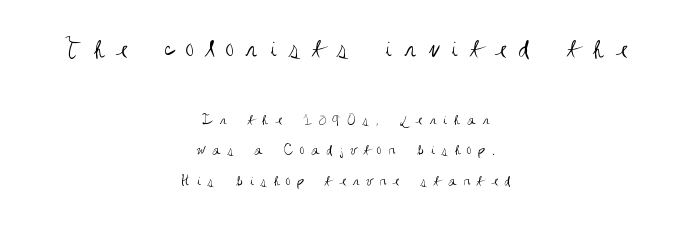
Regarding serifs, this sample does without them. The letters advance in unequal steps, a hallmark of proportional type. Size contrast runs from large at the top to small at the bottom. The letters are spread apart with noticeably loose tracking. Vertically, the passage feels expansive, rows floating well apart.
